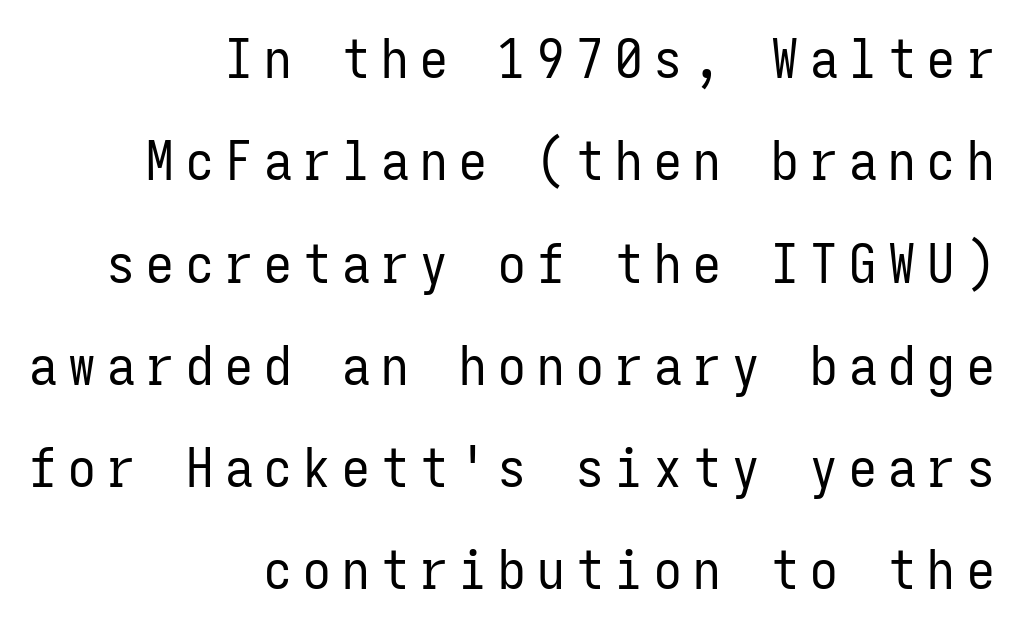
{"serif": "no", "italic": "no", "bold": "no", "weight": "regular", "width": "condensed", "stroke_contrast": "low", "x_height": "medium", "monospaced": "yes", "underline": "no", "align": "right", "line_spacing_ratio": 1.86, "letter_spacing": "wide", "letter_spacing_em": 0.21, "glyph_px": 55}
